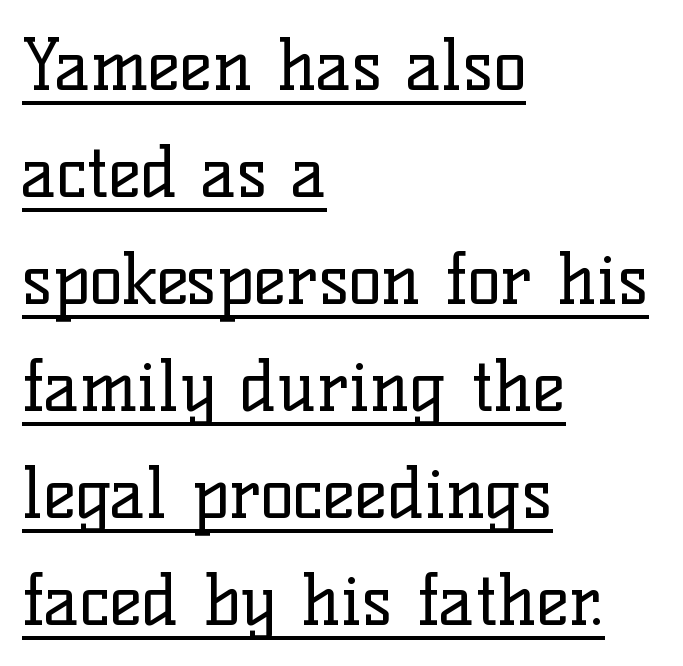
Q: Is the text bold? A: No.
Q: Is the text italic (slanted)? A: No, it is upright.
Q: Is the typeface a serif or a sans-serif typeface? A: Serif.
Q: Is the text underlined? A: Yes.
Q: How is the paragraph aligned? A: Left-aligned.
Q: Is the spacing between letters normal or unusually wide? A: Normal.
Q: Is the spacing between lines tight, normal or loose? A: Normal.
Q: Width (condensed, normal, or wide)? A: Normal.
Q: Stroke contrast? A: Low.
Q: x-height? A: Medium.
Q: Monospaced? A: No.
